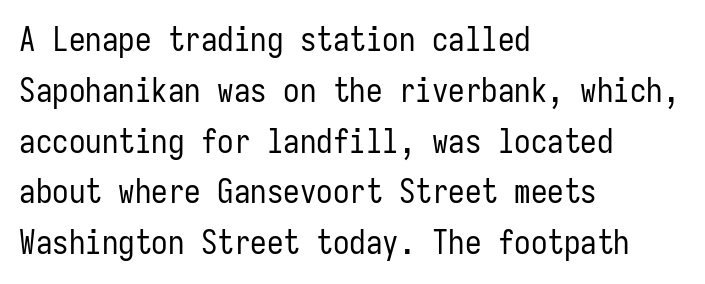
{"serif": "no", "italic": "no", "bold": "no", "weight": "regular", "width": "condensed", "stroke_contrast": "low", "x_height": "medium", "monospaced": "yes", "underline": "no", "align": "left", "line_spacing": "normal", "line_spacing_ratio": 1.54, "letter_spacing": "normal", "letter_spacing_em": 0.0, "glyph_px": 33}
